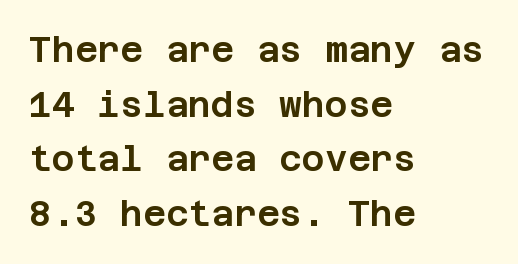
Q: Is the text italic (slanted)? A: No, it is upright.
Q: Is the typeface a serif or a sans-serif typeface? A: Sans-serif.
Q: Is the text underlined? A: No.
Q: How is the paragraph aligned? A: Left-aligned.
Q: Is the spacing between letters normal or unusually wide? A: Normal.
Q: Is the spacing between lines tight, normal or loose? A: Normal.
Q: Width (condensed, normal, or wide)? A: Normal.
Q: Stroke contrast? A: Low.
Q: x-height? A: Large.
